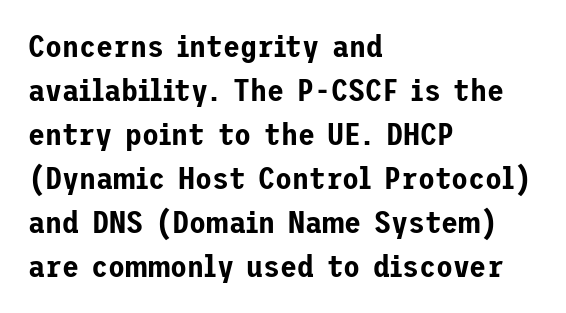
The image shows 31 px sans-serif type, upright; set left-aligned, normal line spacing (1.42x), normal letter spacing, not underlined; low stroke contrast and a medium x-height.
